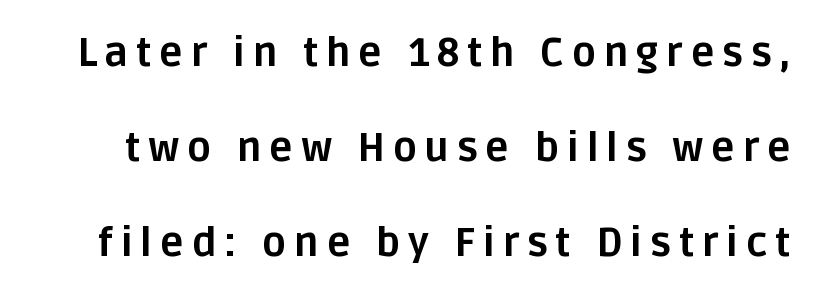
{"serif": "no", "italic": "no", "bold": "yes", "weight": "bold", "width": "normal", "stroke_contrast": "low", "x_height": "large", "monospaced": "no", "underline": "no", "line_spacing": "loose", "line_spacing_ratio": 2.37, "glyph_px": 40}
